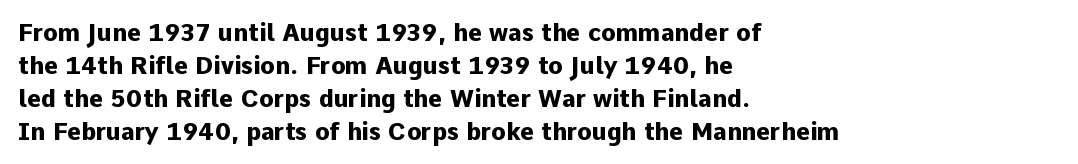
{"italic": "no", "bold": "yes", "underline": "no", "align": "left", "line_spacing": "normal", "line_spacing_ratio": 1.37, "letter_spacing": "normal", "letter_spacing_em": 0.0, "glyph_px": 24}
